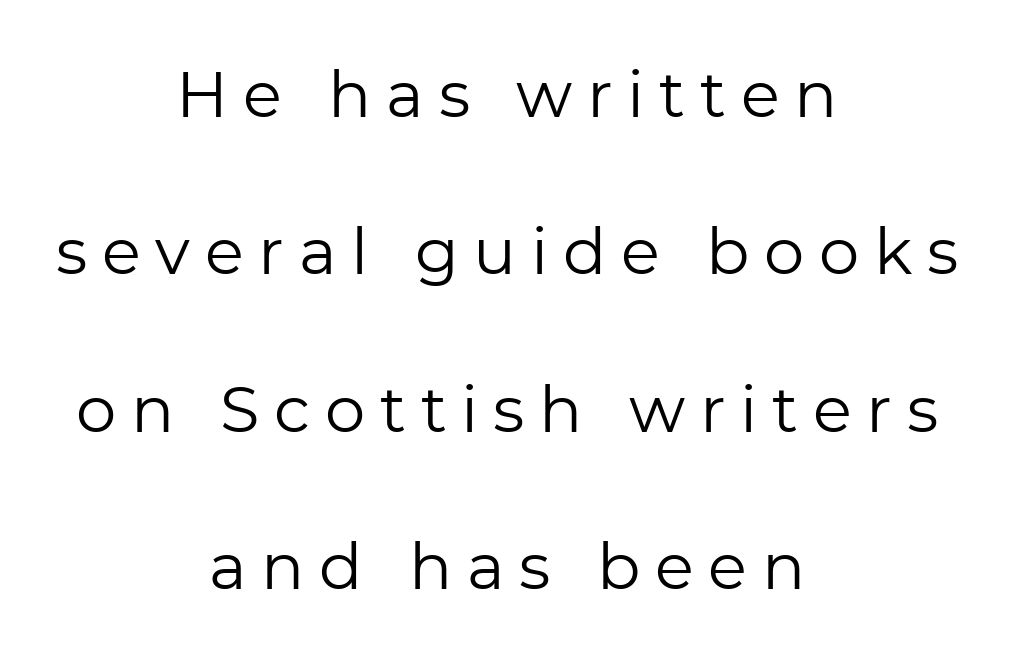
The image shows 64 px regular-weight sans-serif type, upright; set centered, loose line spacing (2.46x), unusually wide letter spacing (+0.23 em), not underlined; low stroke contrast and a medium x-height.
